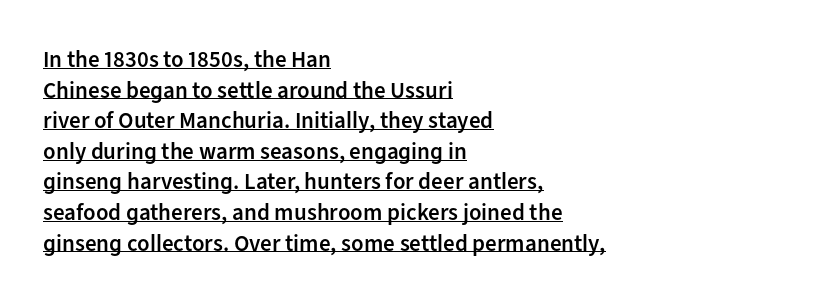
The image shows 23 px text type, upright; set left-aligned, normal line spacing (1.33x), normal letter spacing, underlined.
